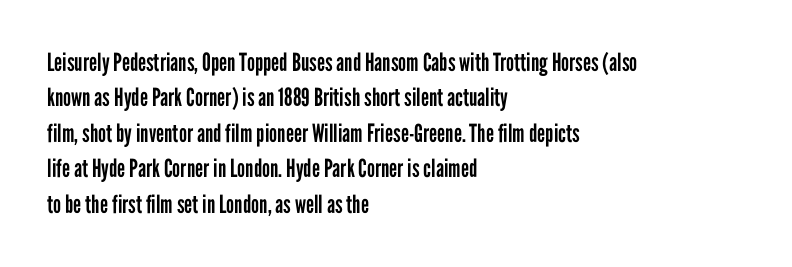
The image shows 25 px text type, upright; set left-aligned, normal line spacing (1.42x), normal letter spacing, not underlined.
